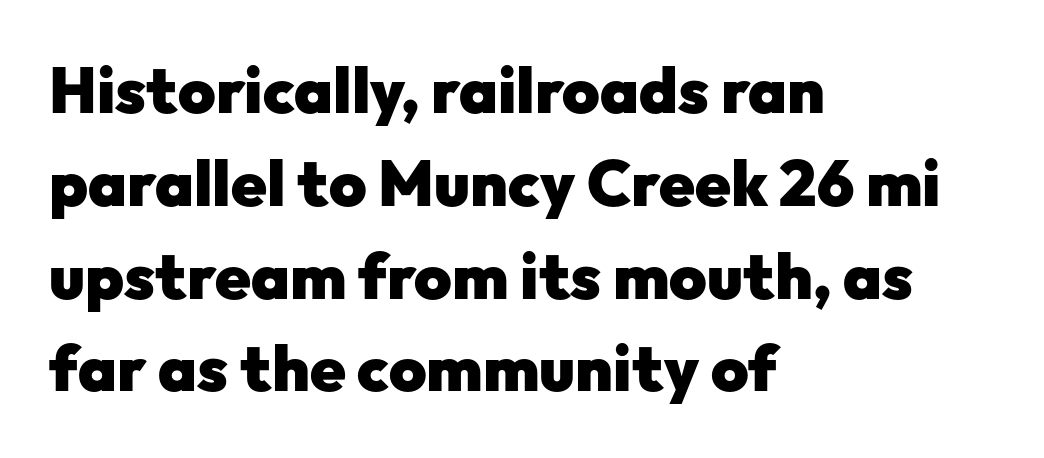
You could not count columns in this text — the font is proportionally spaced. Honestly, there is no underline to notice here at all. The sample has been set heavy, in full bold. The rendering keeps characters at their native spacing. Horizontally, the lines are justified to the leading edge only. Unlike a traditional serif, this face leaves its strokes unadorned.
